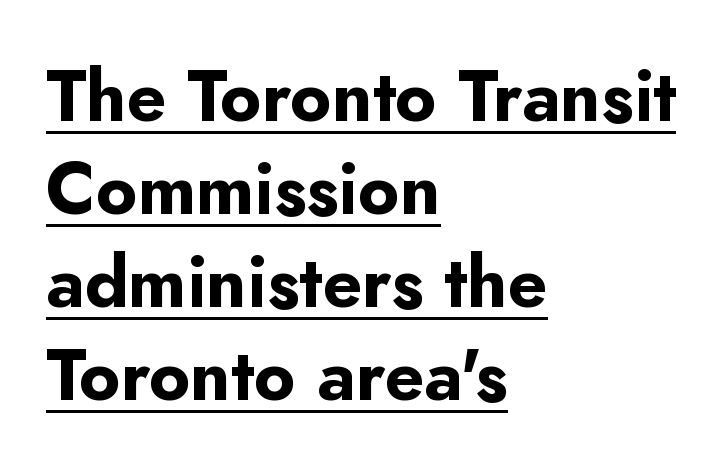
Q: Is the text bold? A: Yes.
Q: Is the text italic (slanted)? A: No, it is upright.
Q: Is the typeface a serif or a sans-serif typeface? A: Sans-serif.
Q: Is the text underlined? A: Yes.
Q: How is the paragraph aligned? A: Left-aligned.
Q: Is the spacing between letters normal or unusually wide? A: Normal.
Q: Is the spacing between lines tight, normal or loose? A: Normal.
Q: Width (condensed, normal, or wide)? A: Normal.
Q: Stroke contrast? A: Low.
Q: x-height? A: Small.
Q: Monospaced? A: No.
